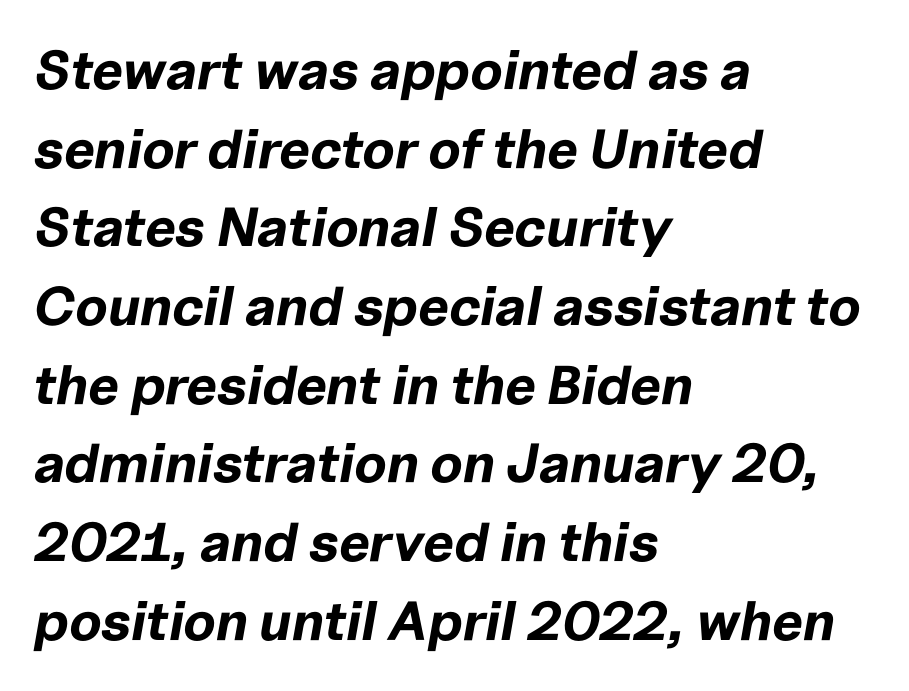
Q: Is the text bold? A: Yes.
Q: Is the text italic (slanted)? A: Yes, it leans right by about 10 degrees.
Q: Is the text underlined? A: No.
Q: How is the paragraph aligned? A: Left-aligned.
Q: Is the spacing between letters normal or unusually wide? A: Normal.
Q: Is the spacing between lines tight, normal or loose? A: Normal.
Q: Width (condensed, normal, or wide)? A: Normal.
Q: Stroke contrast? A: Low.
Q: x-height? A: Medium.
Q: Monospaced? A: No.
